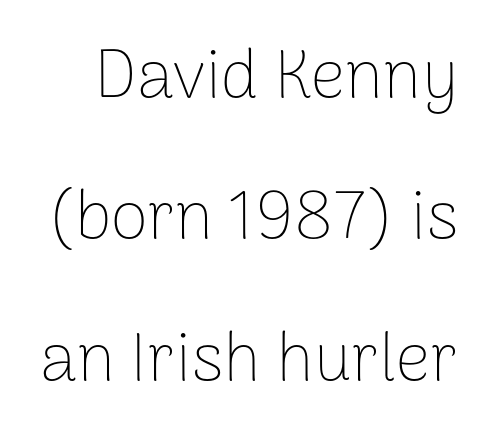
The rendering uses natural spacing where letterforms have individual widths. The vertical gap from one line to the next is large. Any mark beneath the type? The region is blank. A quiet, ordinary-to-light weight characterises the typeface. What kind of face is this? One without serifs — a sans. These lines were composed using upright roman letters.
